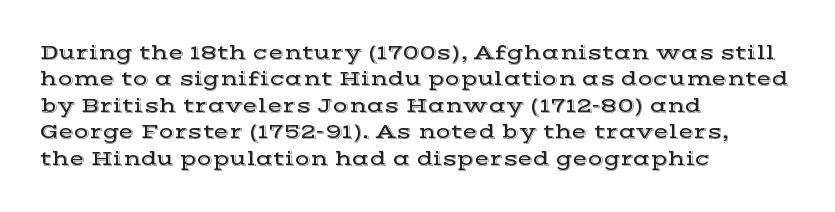
The image shows 20 px text type, upright; set left-aligned, normal line spacing (1.32x), normal letter spacing, not underlined.
